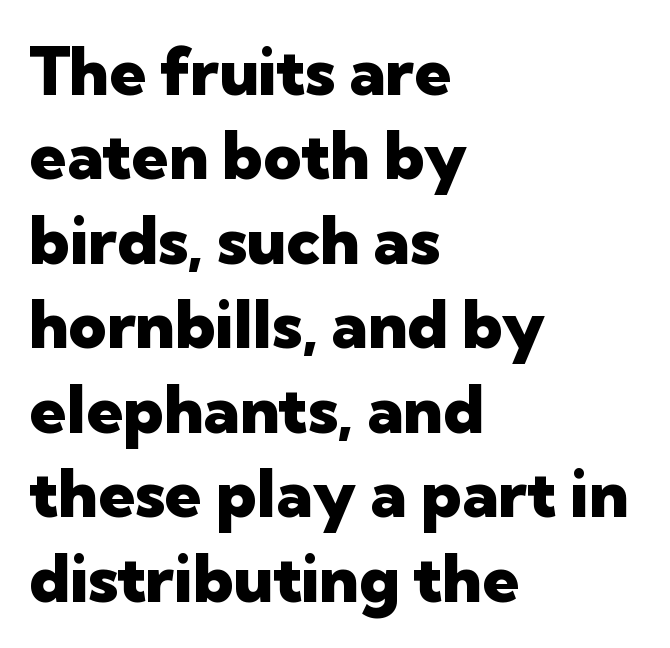
Stroke thickness is high; the sample reads as a true bold. Observe the absence of serifs on each vertical stroke in this sample. The zone under the glyphs is completely vacant. Here the designer chose a conventional face with non-uniform glyph widths.
